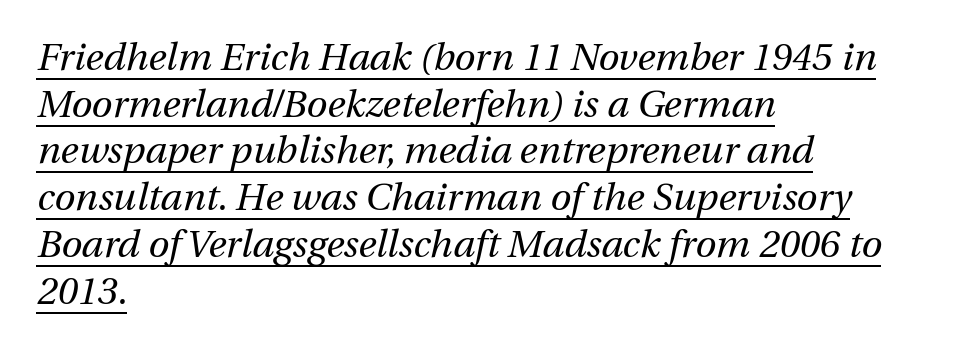
Q: Is the text bold? A: No.
Q: Is the text italic (slanted)? A: Yes, it leans right by about 12 degrees.
Q: Is the text underlined? A: Yes.
Q: How is the paragraph aligned? A: Left-aligned.
Q: Is the spacing between letters normal or unusually wide? A: Normal.
Q: Width (condensed, normal, or wide)? A: Normal.
Q: Stroke contrast? A: Medium.
Q: x-height? A: Medium.
Q: Monospaced? A: No.
